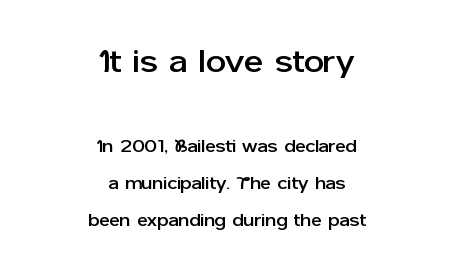
{"serif": "no", "italic": "no", "width": "normal", "stroke_contrast": "low", "x_height": "medium", "monospaced": "no", "underline": "no", "align": "center", "line_spacing": "loose", "line_spacing_ratio": 2.05, "letter_spacing": "normal", "letter_spacing_em": 0.0, "larger_block": "first", "size_ratio": 1.78, "glyph_px": 32}
